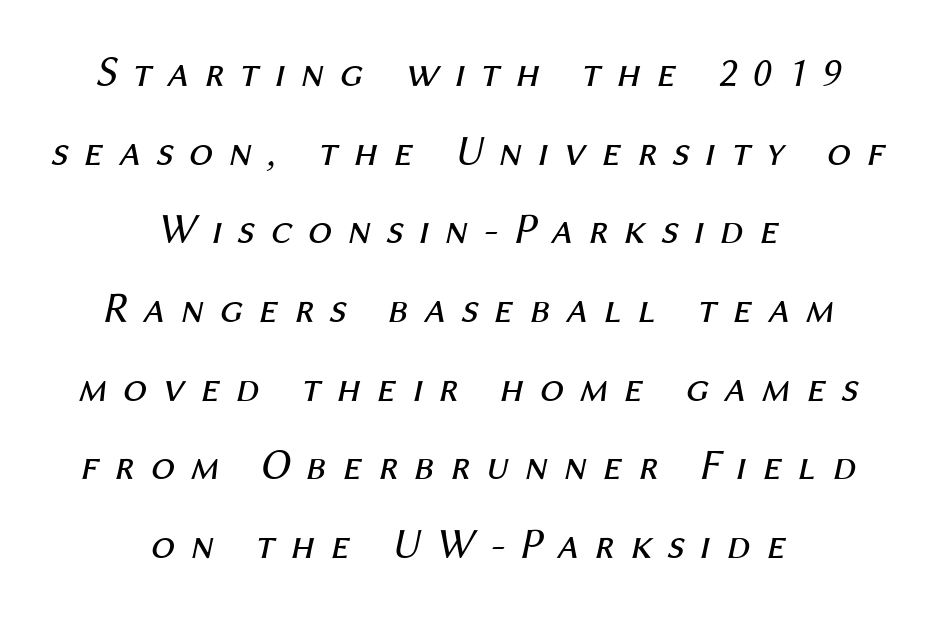
This reads as an unemphasized weight, regular at the heaviest. Both edges are ragged and mirror each other, which tells us the setting is centered. Each row of text sits above clean, open space. You could not count columns in this text — the font is proportionally spaced. Observe the lean: these are italic letterforms.
